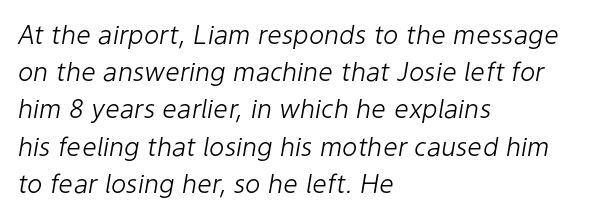
Q: Is the text bold? A: No.
Q: Is the text italic (slanted)? A: Yes, it leans right by about 9 degrees.
Q: Is the text underlined? A: No.
Q: How is the paragraph aligned? A: Left-aligned.
Q: Is the spacing between letters normal or unusually wide? A: Normal.
Q: Is the spacing between lines tight, normal or loose? A: Normal.
